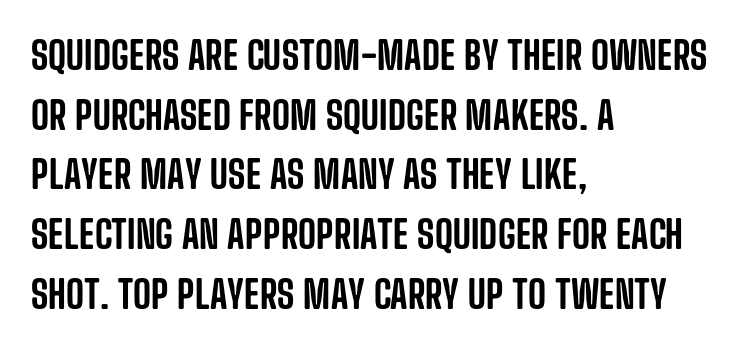
{"serif": "no", "italic": "no", "width": "condensed", "stroke_contrast": "low", "x_height": "large", "monospaced": "no", "underline": "no", "align": "left", "line_spacing": "normal", "line_spacing_ratio": 1.53, "letter_spacing": "normal", "letter_spacing_em": 0.0, "glyph_px": 39}
